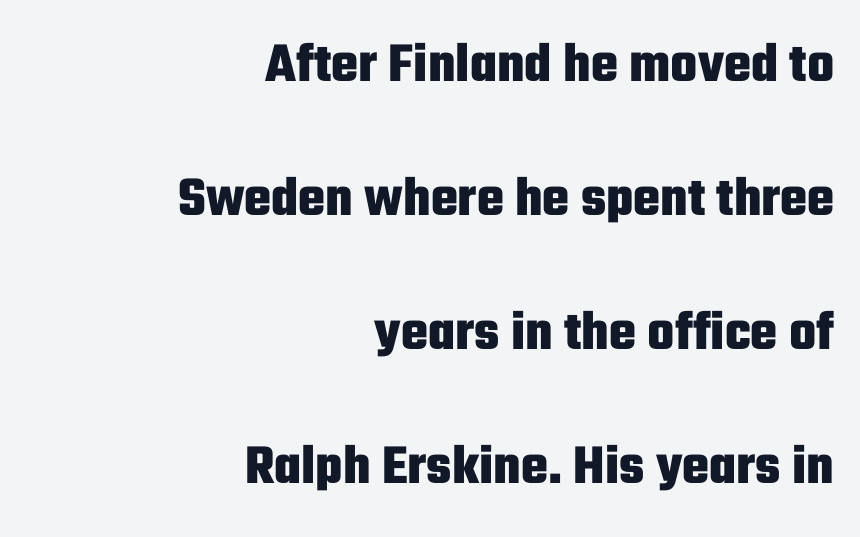
The image shows 57 px heavy, condensed sans-serif type, upright; set right-aligned, loose line spacing (2.35x), normal letter spacing, not underlined; low stroke contrast and a medium x-height.
